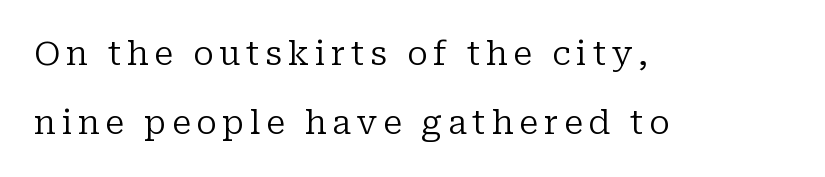
{"serif": "yes", "italic": "no", "bold": "no", "weight": "regular", "width": "normal", "stroke_contrast": "low", "x_height": "medium", "monospaced": "no", "underline": "no", "align": "left", "line_spacing": "loose", "line_spacing_ratio": 2.08, "glyph_px": 33}
